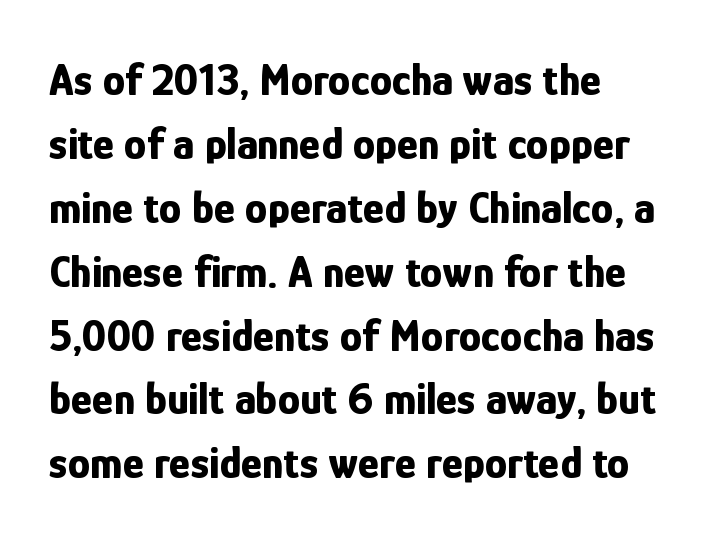
Chunky letters — that's bold for sure. One glance says typical: line gaps are just what's usual. Is there any slant? The stems are plumb. The line texture is even and compact thanks to regular tracking.
